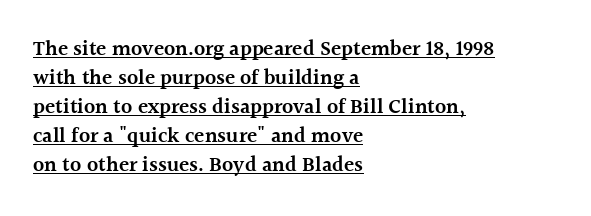
Each line of the rendering has a horizontal stroke beneath the glyphs. The letters are semibold — heavier than regular but short of a full bold. The paragraph has a hard left edge and a soft right edge. Caption: standard tracking, unaltered. Whoever set this chose a conventional vertical rhythm.
